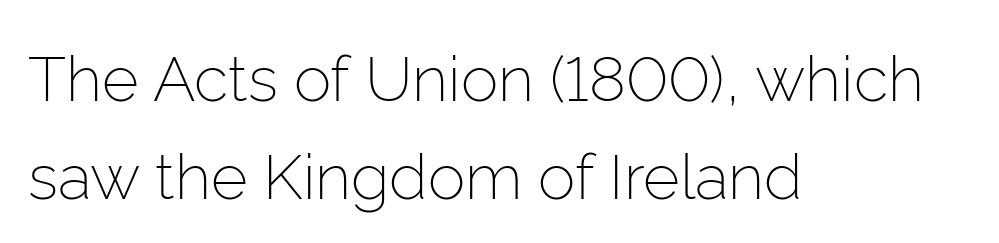
The image shows 63 px light sans-serif type, upright; set left-aligned, normal line spacing (1.55x), normal letter spacing, not underlined; low stroke contrast and a medium x-height.
